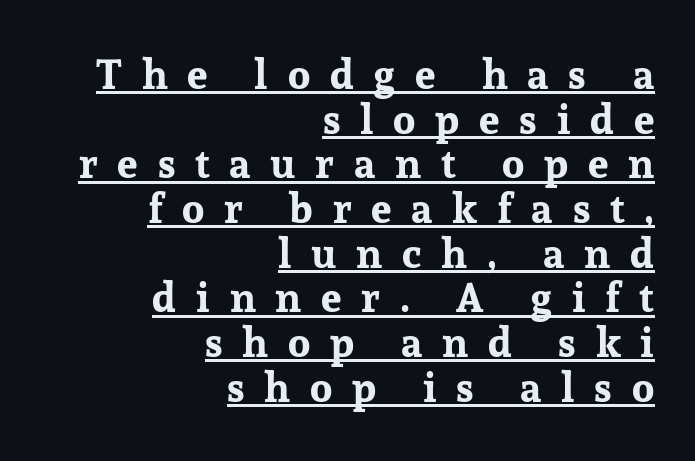
The image shows 41 px bold serif type, upright; set right-aligned, tight line spacing (1.09x), unusually wide letter spacing (+0.48 em), underlined; low stroke contrast and a medium x-height.
